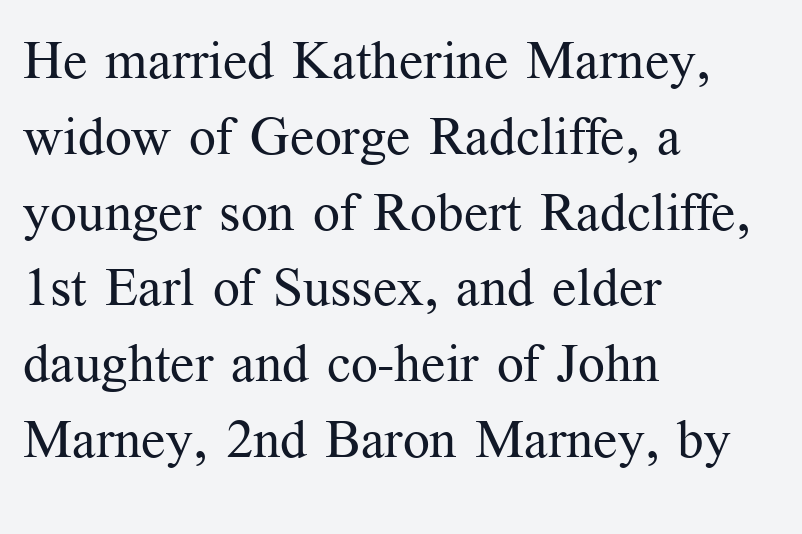
Q: Is the text bold? A: No.
Q: Is the text italic (slanted)? A: No, it is upright.
Q: Is the typeface a serif or a sans-serif typeface? A: Serif.
Q: Is the text underlined? A: No.
Q: How is the paragraph aligned? A: Left-aligned.
Q: Is the spacing between letters normal or unusually wide? A: Normal.
Q: Is the spacing between lines tight, normal or loose? A: Normal.
Q: Width (condensed, normal, or wide)? A: Normal.
Q: Stroke contrast? A: Medium.
Q: x-height? A: Medium.
Q: Monospaced? A: No.
